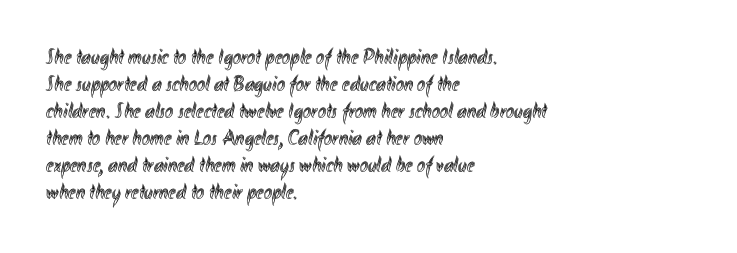
Q: Is the text italic (slanted)? A: Yes.
Q: Is the text underlined? A: No.
Q: How is the paragraph aligned? A: Left-aligned.
Q: Is the spacing between letters normal or unusually wide? A: Normal.
